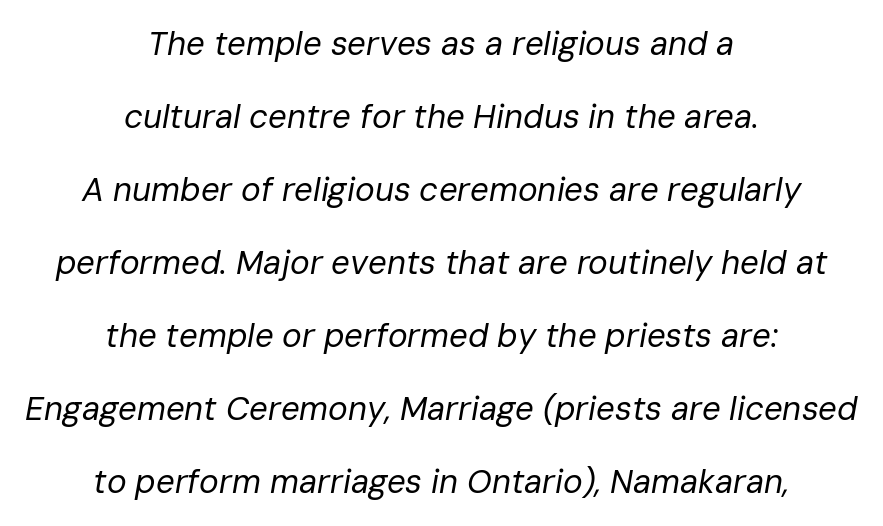
{"italic": "yes", "lean": "right", "slant_degrees": 10, "bold": "no", "weight": "regular", "width": "normal", "stroke_contrast": "low", "x_height": "medium", "monospaced": "no", "underline": "no", "align": "center", "line_spacing": "loose", "line_spacing_ratio": 2.21, "letter_spacing": "normal", "letter_spacing_em": 0.0, "glyph_px": 33}
